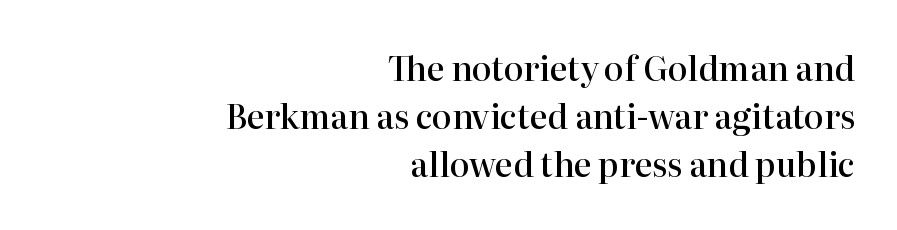
Q: Is the text bold? A: Semi-bold.
Q: Is the text italic (slanted)? A: No, it is upright.
Q: Is the typeface a serif or a sans-serif typeface? A: Serif.
Q: Is the text underlined? A: No.
Q: How is the paragraph aligned? A: Right-aligned.
Q: Is the spacing between letters normal or unusually wide? A: Normal.
Q: Is the spacing between lines tight, normal or loose? A: Normal.
Q: Width (condensed, normal, or wide)? A: Normal.
Q: Stroke contrast? A: High.
Q: x-height? A: Medium.
Q: Monospaced? A: No.
